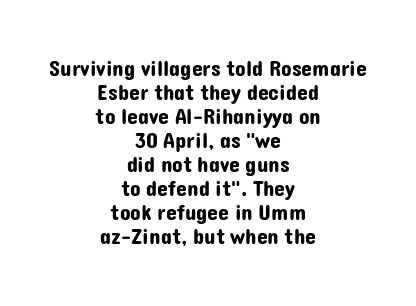
The image shows 22 px text type, upright; set centered, tight line spacing (1.09x), normal letter spacing, not underlined.
